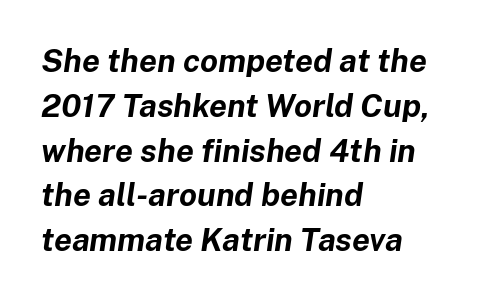
The image shows 32 px bold type, italic (leaning right); set left-aligned, normal line spacing (1.4x), normal letter spacing, not underlined; low stroke contrast and a medium x-height.
